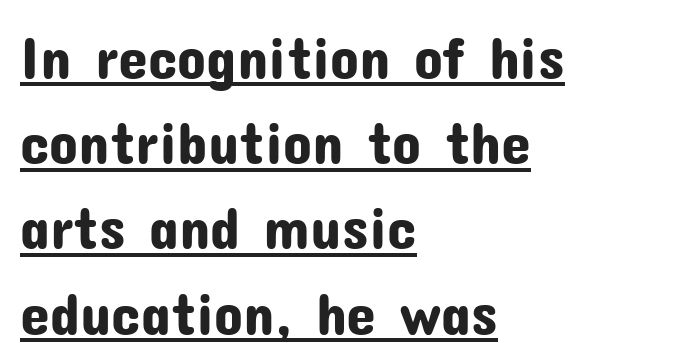
{"serif": "no", "italic": "no", "width": "normal", "stroke_contrast": "low", "x_height": "medium", "monospaced": "no", "underline": "yes", "align": "left", "line_spacing": "normal", "line_spacing_ratio": 1.42, "letter_spacing": "normal", "letter_spacing_em": 0.0, "glyph_px": 60}
